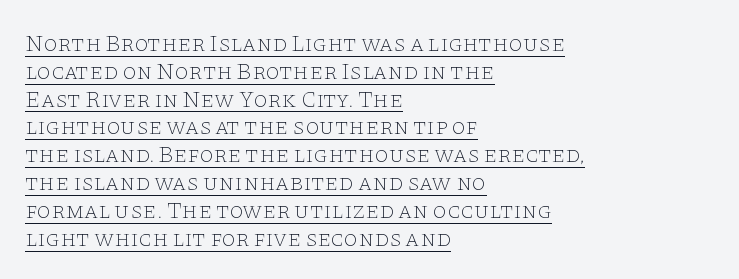
{"italic": "no", "bold": "no", "underline": "yes", "align": "left", "line_spacing_ratio": 1.21, "letter_spacing": "normal", "letter_spacing_em": 0.0, "glyph_px": 23}
